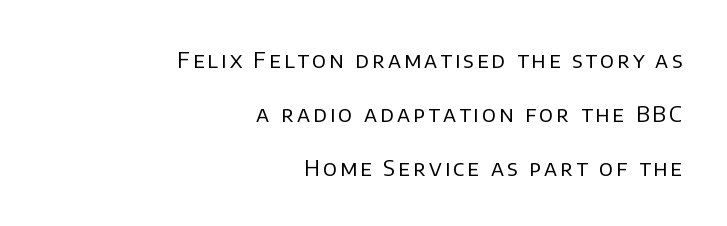
A roman cut, with each character standing at attention. The weight would be labelled regular, book, light, or lighter still. The rendering uses a large line-height, opening up the rows. Check under the words: just untouched page. The text block is weighted toward the right margin, trailing off unevenly leftward.
